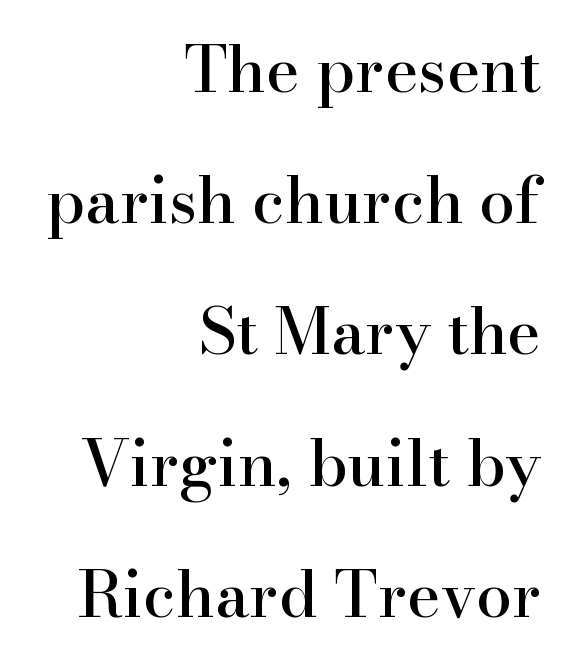
{"serif": "yes", "italic": "no", "width": "normal", "stroke_contrast": "high", "x_height": "small", "monospaced": "no", "underline": "no", "align": "right", "line_spacing": "loose", "line_spacing_ratio": 2.05, "letter_spacing": "normal", "letter_spacing_em": 0.0, "glyph_px": 64}
